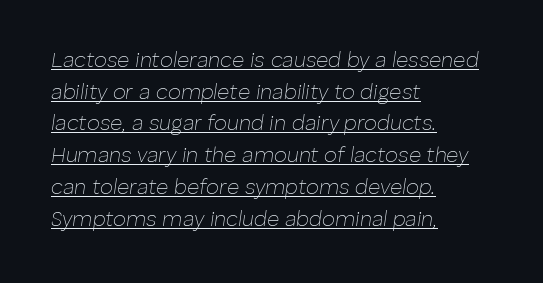
Q: Is the text bold? A: No.
Q: Is the text italic (slanted)? A: Yes, it leans right by about 8 degrees.
Q: Is the text underlined? A: Yes.
Q: How is the paragraph aligned? A: Left-aligned.
Q: Is the spacing between letters normal or unusually wide? A: Normal.
Q: Is the spacing between lines tight, normal or loose? A: Normal.
